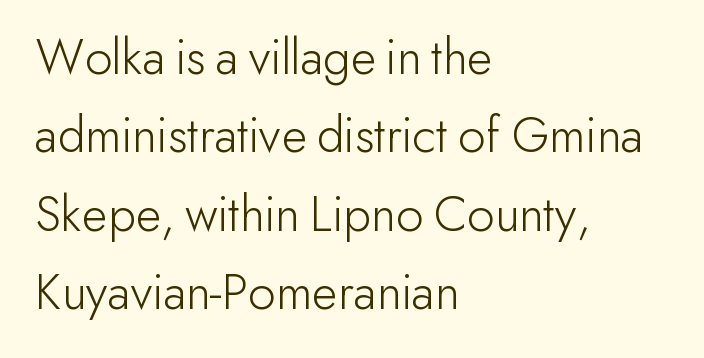
{"serif": "no", "italic": "no", "bold": "no", "weight": "light", "width": "normal", "stroke_contrast": "low", "x_height": "small", "monospaced": "no", "underline": "no", "align": "left", "line_spacing": "normal", "line_spacing_ratio": 1.48, "letter_spacing": "normal", "letter_spacing_em": 0.0, "glyph_px": 53}
